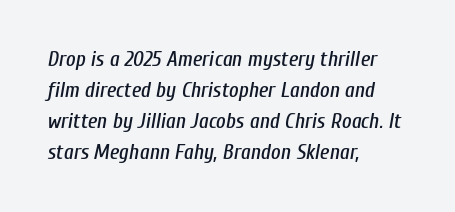
Q: Is the text italic (slanted)? A: Yes, it leans right by about 10 degrees.
Q: Is the text underlined? A: No.
Q: How is the paragraph aligned? A: Left-aligned.
Q: Is the spacing between letters normal or unusually wide? A: Normal.
Q: Is the spacing between lines tight, normal or loose? A: Normal.
